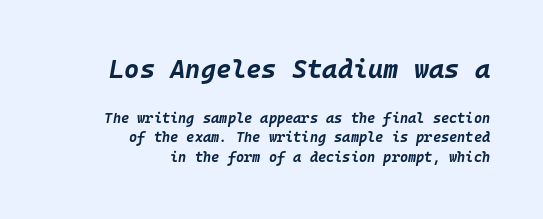
{"italic": "yes", "lean": "right", "slant_degrees": 10, "bold": "yes", "underline": "no", "align": "right", "line_spacing": "normal", "line_spacing_ratio": 1.39, "letter_spacing": "normal", "letter_spacing_em": 0.0, "larger_block": "first", "size_ratio": 1.86, "glyph_px": 26}
